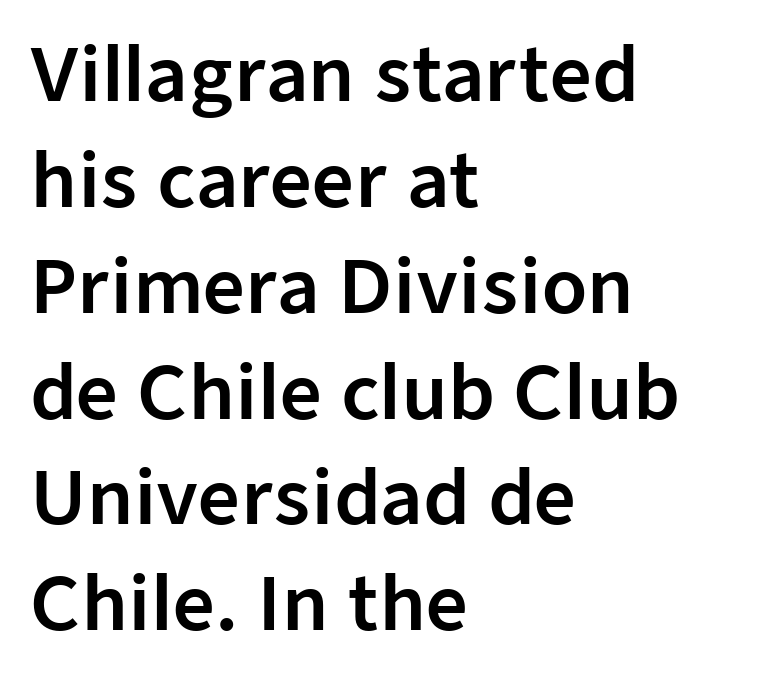
{"serif": "no", "italic": "no", "width": "normal", "stroke_contrast": "low", "x_height": "medium", "monospaced": "no", "underline": "no", "align": "left", "line_spacing": "normal", "line_spacing_ratio": 1.45, "letter_spacing": "normal", "letter_spacing_em": 0.0, "glyph_px": 73}
